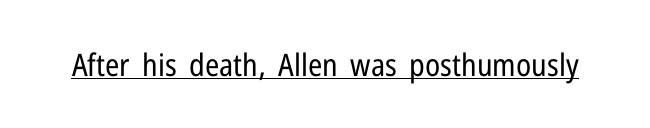
{"serif": "no", "italic": "no", "bold": "no", "weight": "regular", "width": "condensed", "stroke_contrast": "low", "x_height": "medium", "monospaced": "no", "underline": "yes", "letter_spacing": "normal", "letter_spacing_em": 0.0, "glyph_px": 31}
